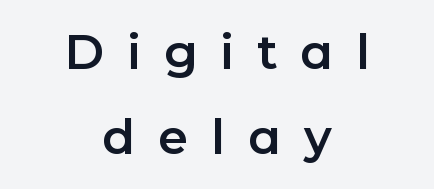
{"serif": "no", "italic": "no", "width": "normal", "stroke_contrast": "low", "x_height": "medium", "monospaced": "no", "underline": "no", "align": "center", "line_spacing_ratio": 1.77, "letter_spacing": "wide", "letter_spacing_em": 0.48, "glyph_px": 48}
